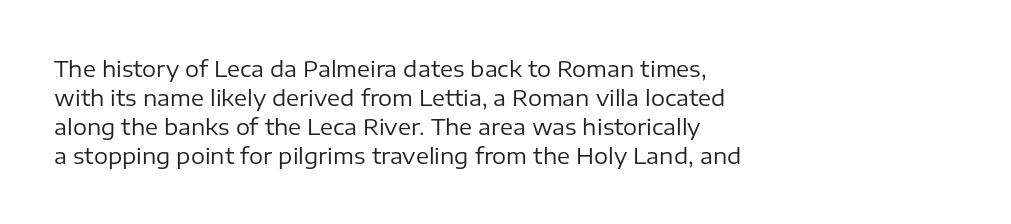
Tall strokes in this sample are plumb rather than angled. The passage shown has conventional tracking throughout. Every row of glyphs begins at an identical x-position on the left. A normal amount of white space separates one row of letters from the next. Type without underlining.
